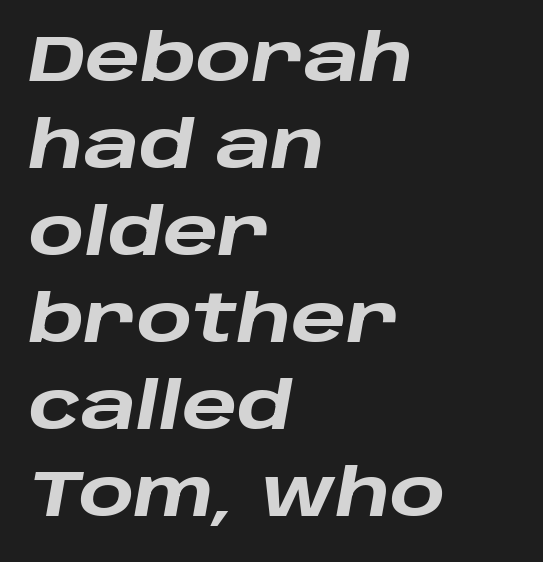
Does the copy run flush right? No — it runs flush left. Heavy, bold letterforms. Is the type slanted? Yes — the strokes lean at a clear angle. Descenders hang freely into open space. These lines are rendered in a variable-pitch font. Nobody touched the tracking dial on this one.
